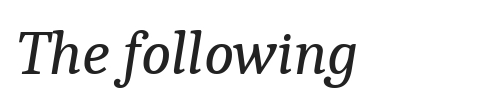
The image shows 63 px regular-weight serif type, italic (leaning right); set left-aligned, normal letter spacing, not underlined; low stroke contrast and a medium x-height.
